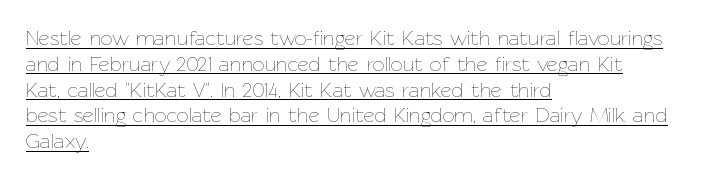
Nope, not italic — everything's standing straight. Compared with a typical body face, this is equally light or lighter still. The line texture is even and compact thanks to regular tracking. The sample's only ornament is a line tracing under the words. A classic flush-left, rag-right setting is used for this passage.
